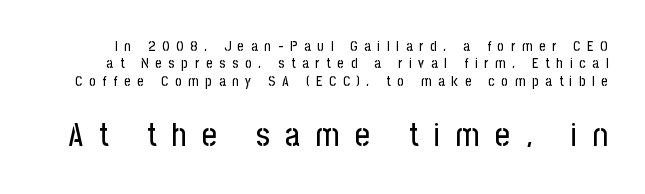
The image shows 32 px condensed sans-serif type, upright; set normal line spacing (1.25x), unusually wide letter spacing (+0.49 em), not underlined; the second (bottom) block is 2.29x larger; low stroke contrast and a medium x-height.
